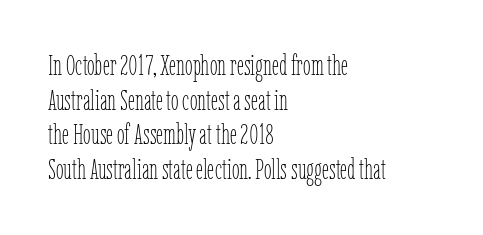
Plain, unruled lines of type. No heavy texture on the line: the type isn't bold. The letters stand upright; this is a roman face. The paragraph has a hard left edge and a soft right edge.
